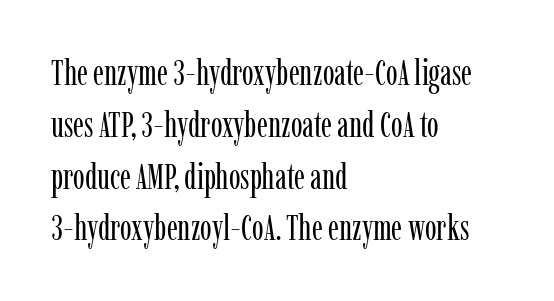
Q: Is the text bold? A: No.
Q: Is the text italic (slanted)? A: No, it is upright.
Q: Is the typeface a serif or a sans-serif typeface? A: Serif.
Q: Is the text underlined? A: No.
Q: How is the paragraph aligned? A: Left-aligned.
Q: Is the spacing between letters normal or unusually wide? A: Normal.
Q: Is the spacing between lines tight, normal or loose? A: Normal.
Q: Width (condensed, normal, or wide)? A: Condensed.
Q: Stroke contrast? A: Low.
Q: x-height? A: Medium.
Q: Monospaced? A: No.
